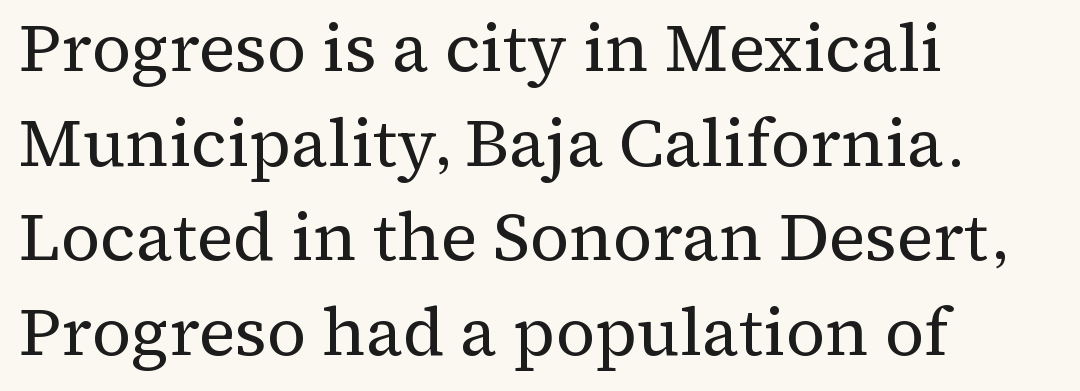
These lines sit exactly where default settings would place them. Rendered with straight, roman letterforms. Words float on clear page, feet unadorned. On a weight scale, this lands at 450 or below. This sample has the flowing, uneven cadence of proportional lettering. The typeface chosen for these lines features serifs.
